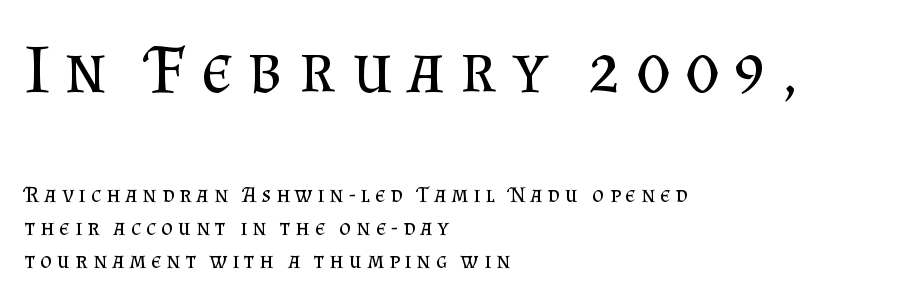
The string is rendered with underlining switched off. The rows are spaced the way most documents space them. Ascenders rise straight up at ninety degrees. Line starts are locked; line ends wander. Look at the glyph heights: the upper group is clearly the bigger setting.
